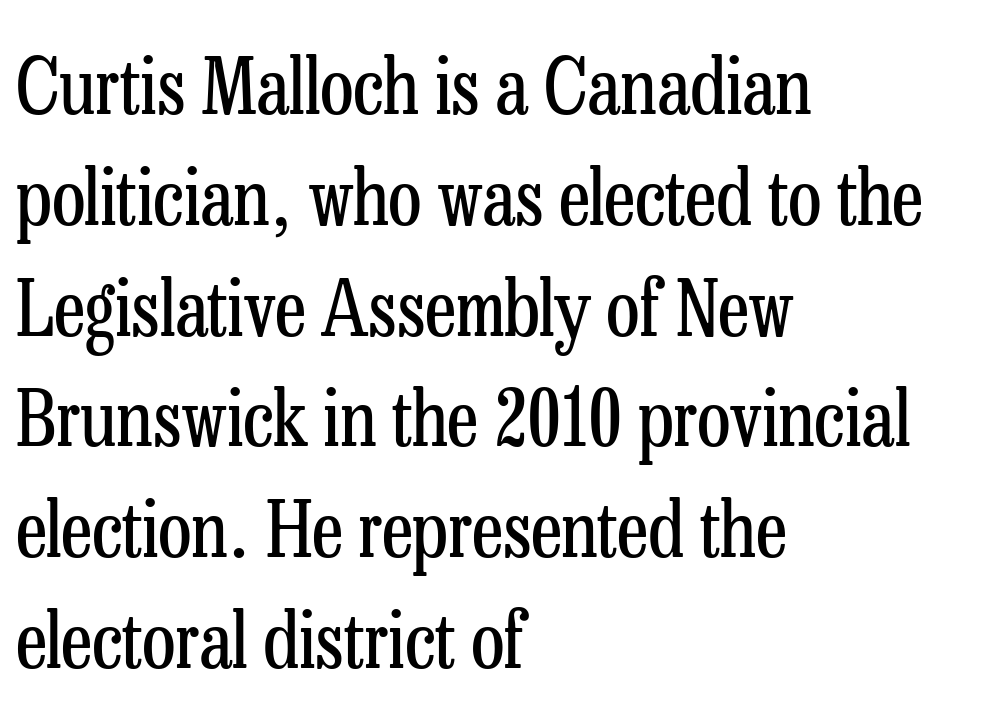
Q: Is the text bold? A: No.
Q: Is the text italic (slanted)? A: No, it is upright.
Q: Is the typeface a serif or a sans-serif typeface? A: Serif.
Q: Is the text underlined? A: No.
Q: How is the paragraph aligned? A: Left-aligned.
Q: Is the spacing between letters normal or unusually wide? A: Normal.
Q: Is the spacing between lines tight, normal or loose? A: Normal.
Q: Width (condensed, normal, or wide)? A: Condensed.
Q: Stroke contrast? A: Low.
Q: x-height? A: Medium.
Q: Monospaced? A: No.
